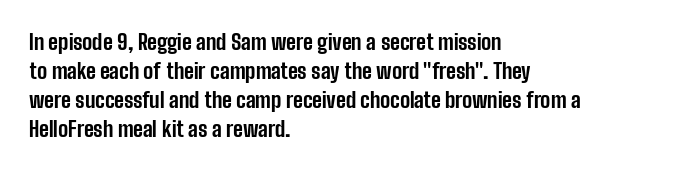
{"italic": "no", "bold": "yes", "underline": "no", "align": "left", "line_spacing": "normal", "line_spacing_ratio": 1.38, "letter_spacing": "normal", "letter_spacing_em": 0.0, "glyph_px": 21}
